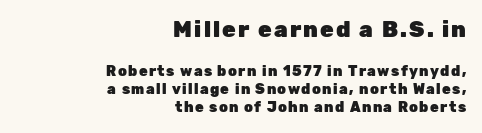
The image shows 22 px bold type, upright; set right-aligned, normal line spacing (1.29x), not underlined; the first (top) block is 1.57x larger.
